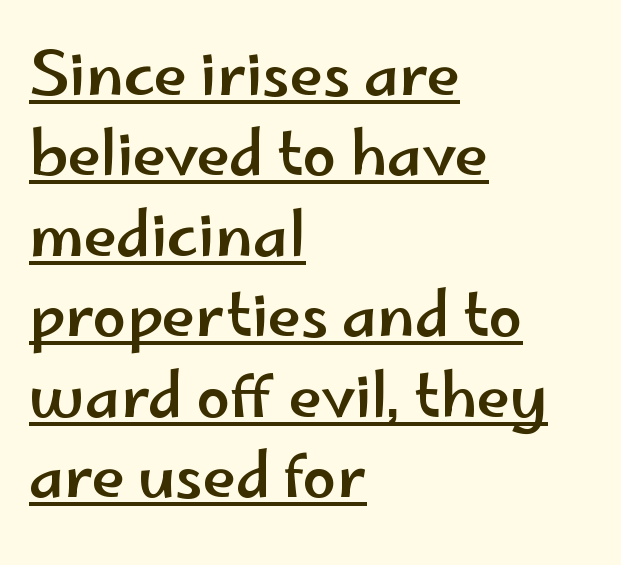
{"serif": "no", "italic": "no", "width": "wide", "stroke_contrast": "low", "x_height": "small", "monospaced": "no", "underline": "yes", "align": "left", "line_spacing": "normal", "line_spacing_ratio": 1.34, "letter_spacing": "normal", "letter_spacing_em": 0.0, "glyph_px": 60}
